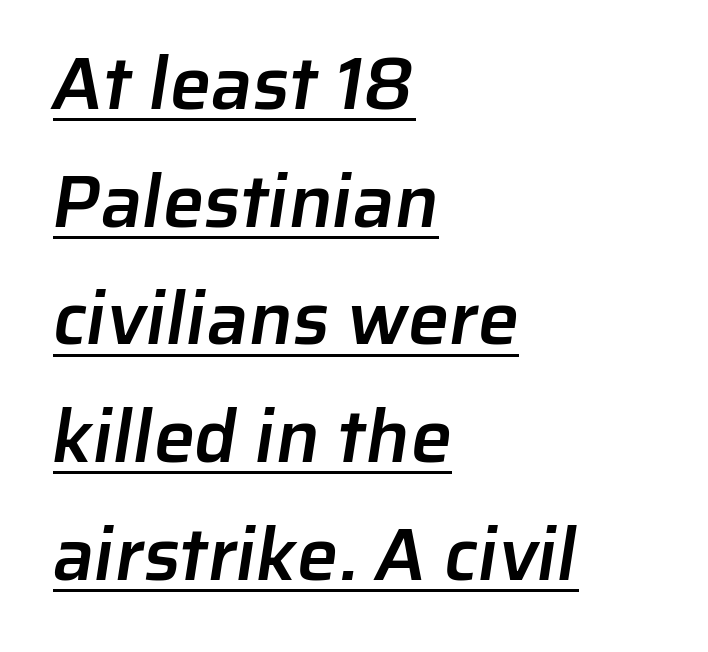
Q: Is the text bold? A: Semi-bold.
Q: Is the typeface a serif or a sans-serif typeface? A: Sans-serif.
Q: Is the text underlined? A: Yes.
Q: How is the paragraph aligned? A: Left-aligned.
Q: Is the spacing between letters normal or unusually wide? A: Normal.
Q: Is the spacing between lines tight, normal or loose? A: Normal.
Q: Width (condensed, normal, or wide)? A: Normal.
Q: Stroke contrast? A: Low.
Q: x-height? A: Medium.
Q: Monospaced? A: No.
